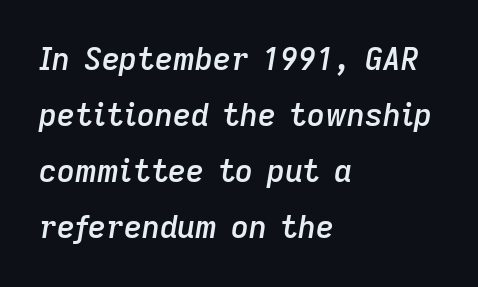
Each line starts at the same left margin while the right side varies. Nobody drew a line under any word here. Slanted lettering throughout. The passage shown is semibold, sitting just below true bold. Observe the ordinary spacing: letters are neighbours, not strangers.
